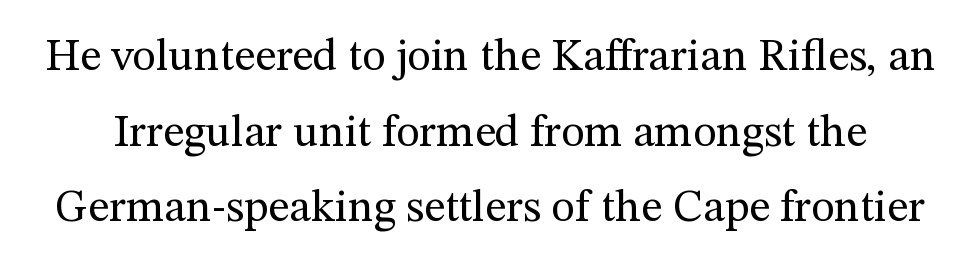
{"serif": "yes", "italic": "no", "bold": "no", "weight": "regular", "width": "normal", "stroke_contrast": "medium", "x_height": "medium", "monospaced": "no", "underline": "no", "line_spacing": "normal", "line_spacing_ratio": 1.68, "letter_spacing": "normal", "letter_spacing_em": 0.0, "glyph_px": 45}
